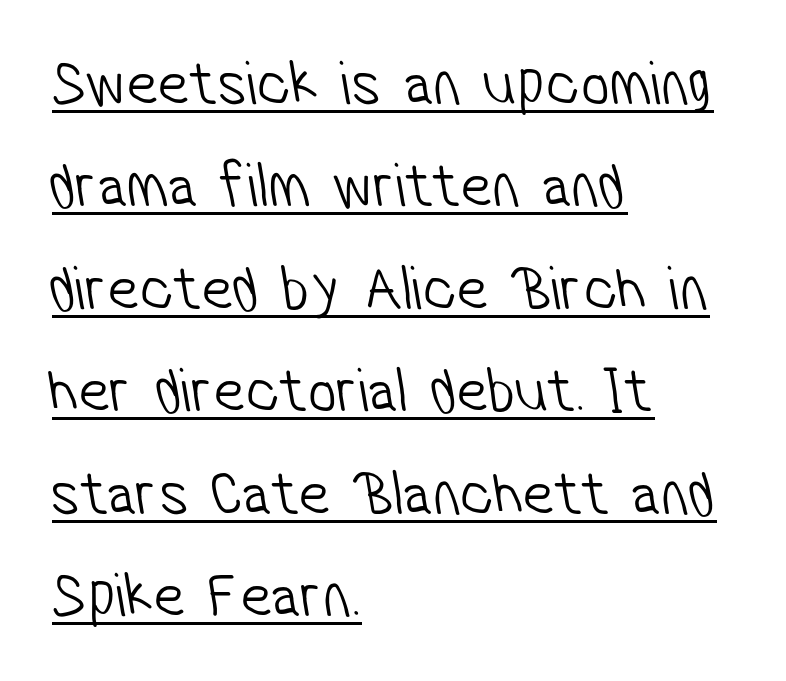
The image shows 64 px light, condensed sans-serif type; set left-aligned, normal line spacing (1.6x), normal letter spacing, underlined; low stroke contrast and a medium x-height.
